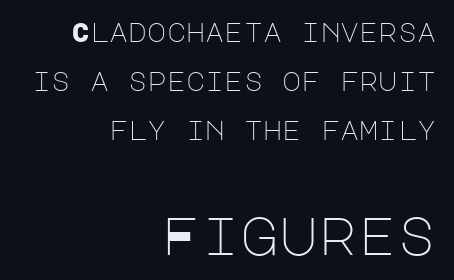
The image shows 53 px light sans-serif type, upright; set right-aligned, line spacing 1.88x, normal letter spacing, not underlined; the second (bottom) block is 2.04x larger; low stroke contrast and a large x-height.
